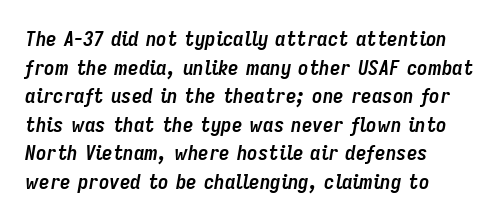
Reading down the block, your eye returns to a fixed left position each line. Italic? Definitely — the glyphs are oblique. The space beneath each line is pristine and unruled. Heavy, bold letterforms. Tracking value appears to be zero — textbook default spacing.
